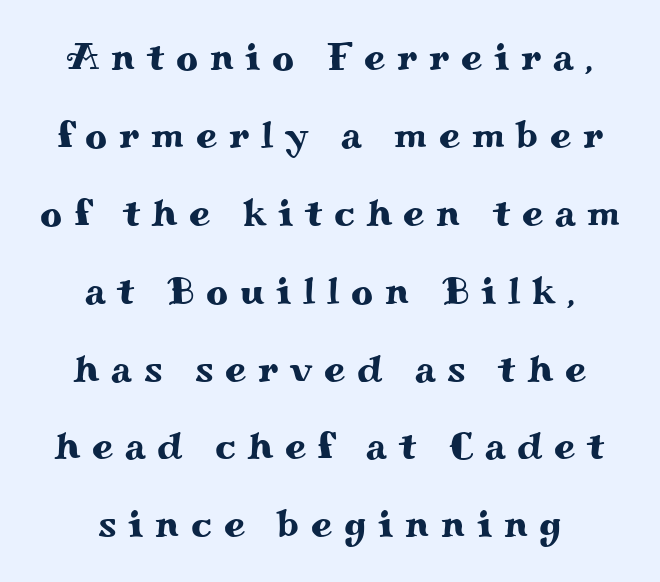
Q: Is the text italic (slanted)? A: No, it is upright.
Q: Is the typeface a serif or a sans-serif typeface? A: Serif.
Q: Is the text underlined? A: No.
Q: How is the paragraph aligned? A: Centered.
Q: Is the spacing between letters normal or unusually wide? A: Unusually wide.
Q: Is the spacing between lines tight, normal or loose? A: Loose.
Q: Width (condensed, normal, or wide)? A: Wide.
Q: Stroke contrast? A: Medium.
Q: x-height? A: Small.
Q: Monospaced? A: No.
